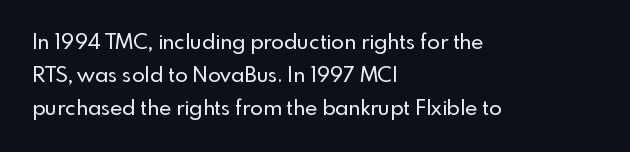
{"italic": "no", "underline": "no", "align": "left", "line_spacing": "normal", "line_spacing_ratio": 1.56, "letter_spacing": "normal", "letter_spacing_em": 0.0, "glyph_px": 21}
